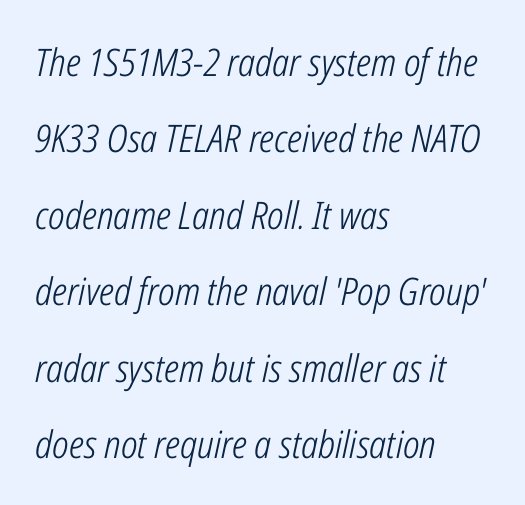
The image shows 38 px light, condensed type, italic (leaning right); set left-aligned, loose line spacing (2.01x), normal letter spacing, not underlined; low stroke contrast and a medium x-height.
